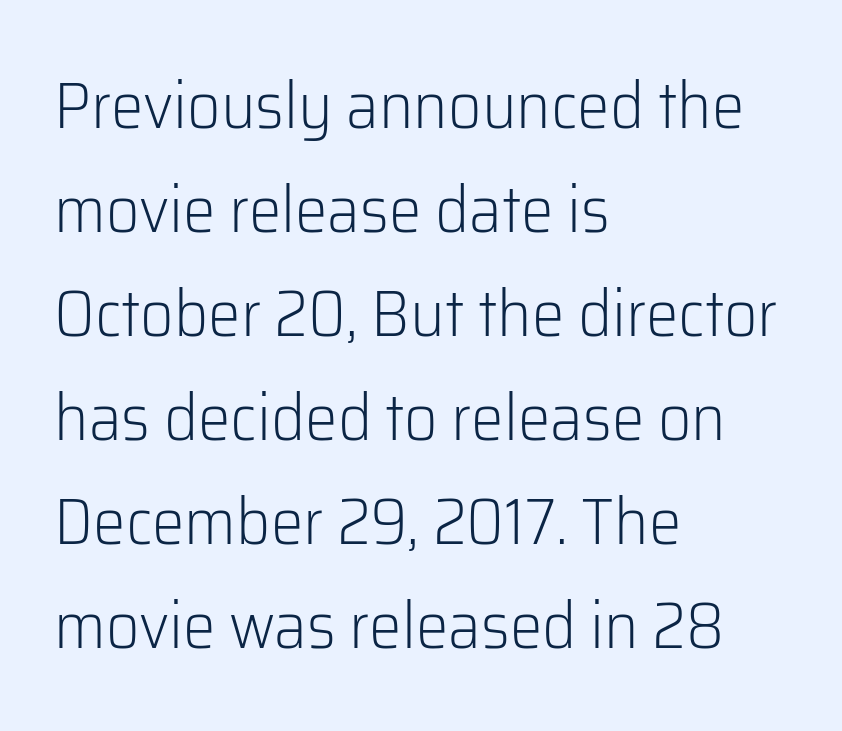
The image shows 65 px light sans-serif type, upright; set left-aligned, normal line spacing (1.6x), normal letter spacing, not underlined; low stroke contrast and a medium x-height.
